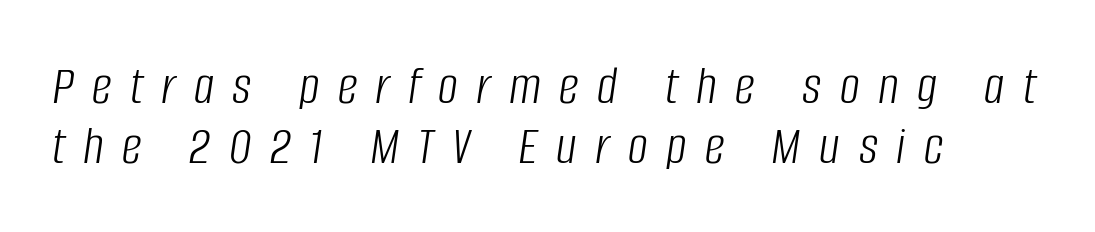
The image shows 56 px light, condensed type, italic (leaning right); set left-aligned, tight line spacing (1.07x), unusually wide letter spacing (+0.33 em), not underlined; low stroke contrast and a large x-height.
